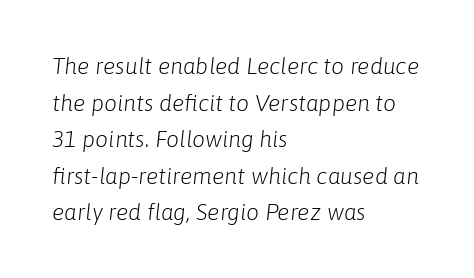
Q: Is the text bold? A: No.
Q: Is the text italic (slanted)? A: Yes, it leans right by about 6 degrees.
Q: Is the text underlined? A: No.
Q: How is the paragraph aligned? A: Left-aligned.
Q: Is the spacing between letters normal or unusually wide? A: Normal.
Q: Is the spacing between lines tight, normal or loose? A: Normal.
